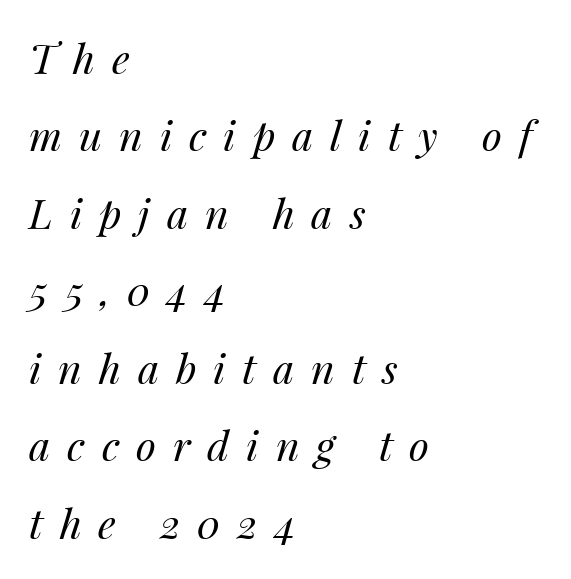
{"italic": "yes", "lean": "right", "slant_degrees": 14, "bold": "no", "weight": "regular", "width": "normal", "stroke_contrast": "medium", "x_height": "medium", "monospaced": "no", "underline": "no", "align": "left", "line_spacing_ratio": 1.89, "letter_spacing": "wide", "letter_spacing_em": 0.41, "glyph_px": 41}
